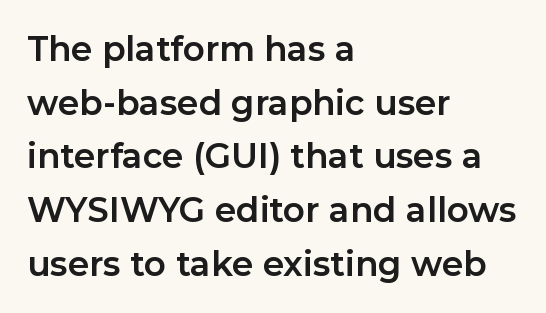
{"serif": "no", "italic": "no", "bold": "yes", "weight": "bold", "width": "normal", "stroke_contrast": "low", "x_height": "medium", "monospaced": "no", "underline": "no", "align": "left", "line_spacing": "normal", "line_spacing_ratio": 1.58, "letter_spacing": "normal", "letter_spacing_em": 0.0, "glyph_px": 34}
